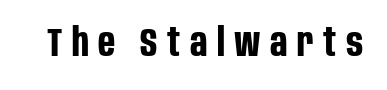
Q: Is the text bold? A: Yes.
Q: Is the text italic (slanted)? A: No, it is upright.
Q: Is the typeface a serif or a sans-serif typeface? A: Sans-serif.
Q: Is the text underlined? A: No.
Q: Is the spacing between letters normal or unusually wide? A: Unusually wide.
Q: Width (condensed, normal, or wide)? A: Condensed.
Q: Stroke contrast? A: Low.
Q: x-height? A: Large.
Q: Monospaced? A: No.
